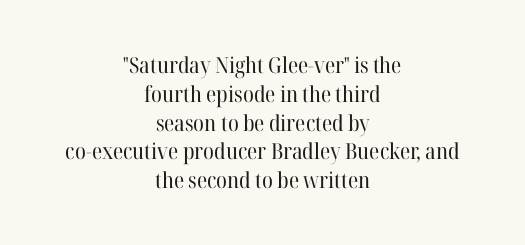
Q: Is the text bold? A: No.
Q: Is the text italic (slanted)? A: No, it is upright.
Q: Is the text underlined? A: No.
Q: How is the paragraph aligned? A: Centered.
Q: Is the spacing between letters normal or unusually wide? A: Normal.
Q: Is the spacing between lines tight, normal or loose? A: Normal.
